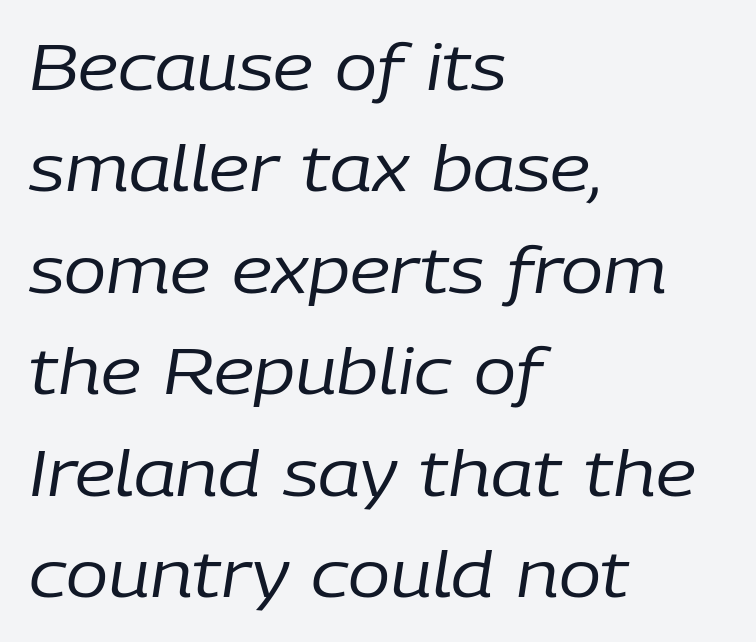
Q: Is the text bold? A: No.
Q: Is the text italic (slanted)? A: Yes, it leans right by about 9 degrees.
Q: Is the text underlined? A: No.
Q: How is the paragraph aligned? A: Left-aligned.
Q: Is the spacing between letters normal or unusually wide? A: Normal.
Q: Is the spacing between lines tight, normal or loose? A: Normal.
Q: Width (condensed, normal, or wide)? A: Normal.
Q: Stroke contrast? A: Low.
Q: x-height? A: Medium.
Q: Monospaced? A: No.
